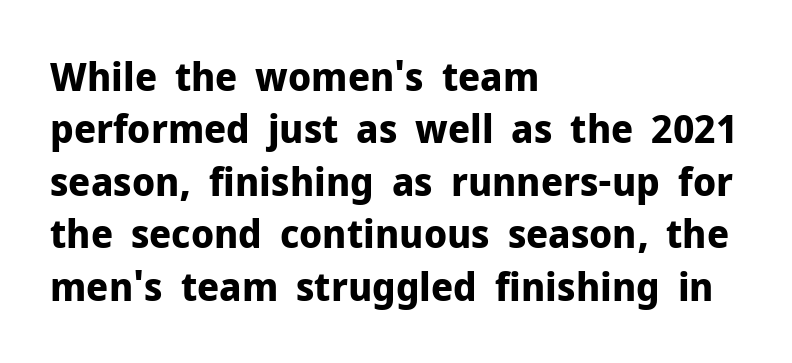
Q: Is the text bold? A: Yes.
Q: Is the text italic (slanted)? A: No, it is upright.
Q: Is the typeface a serif or a sans-serif typeface? A: Sans-serif.
Q: Is the text underlined? A: No.
Q: How is the paragraph aligned? A: Left-aligned.
Q: Is the spacing between letters normal or unusually wide? A: Normal.
Q: Is the spacing between lines tight, normal or loose? A: Normal.
Q: Width (condensed, normal, or wide)? A: Normal.
Q: Stroke contrast? A: Low.
Q: x-height? A: Medium.
Q: Monospaced? A: No.
